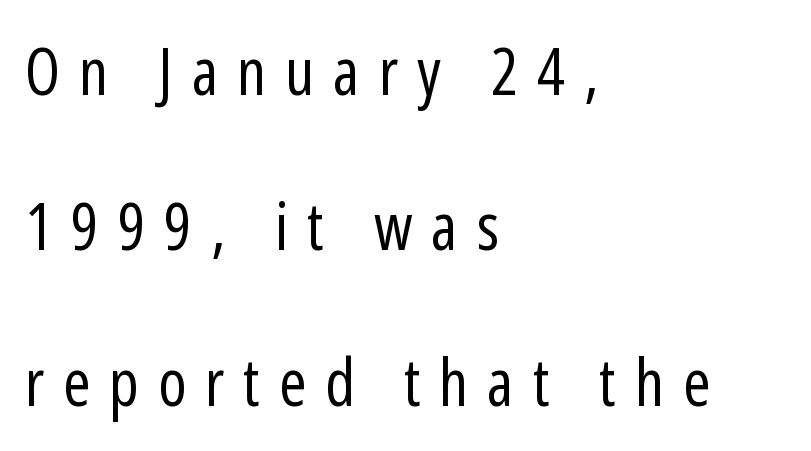
Q: Is the text bold? A: No.
Q: Is the text italic (slanted)? A: No, it is upright.
Q: Is the typeface a serif or a sans-serif typeface? A: Sans-serif.
Q: Is the text underlined? A: No.
Q: How is the paragraph aligned? A: Left-aligned.
Q: Is the spacing between letters normal or unusually wide? A: Unusually wide.
Q: Is the spacing between lines tight, normal or loose? A: Loose.
Q: Width (condensed, normal, or wide)? A: Condensed.
Q: Stroke contrast? A: Low.
Q: x-height? A: Medium.
Q: Monospaced? A: No.
